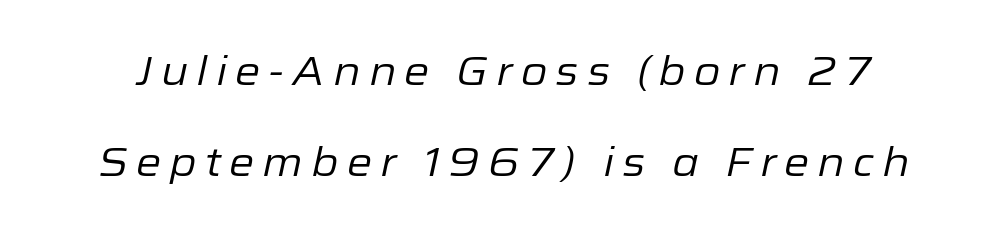
The image shows 41 px regular-weight type, italic (leaning right); set loose line spacing (2.21x), not underlined; low stroke contrast and a medium x-height.
